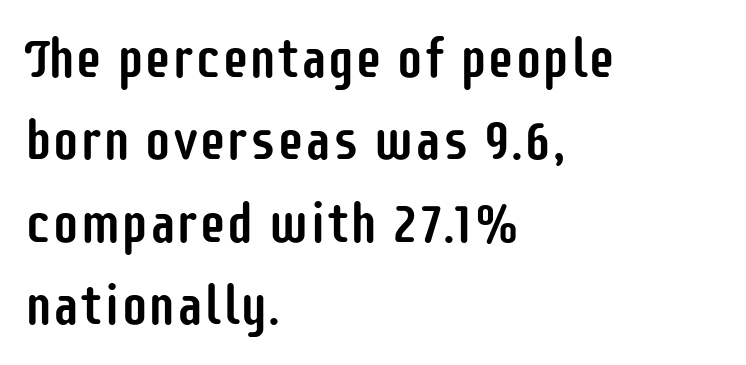
The image shows 55 px condensed sans-serif type, upright; set left-aligned, normal line spacing (1.5x), normal letter spacing, not underlined; low stroke contrast and a large x-height.
